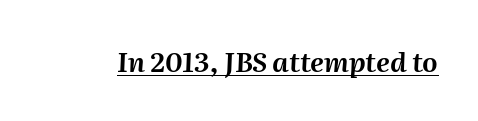
Somebody hit Ctrl+U on this one — the words are underlined. The glyphs look as if they've been sheared to an angle. Letter spacing: default.
